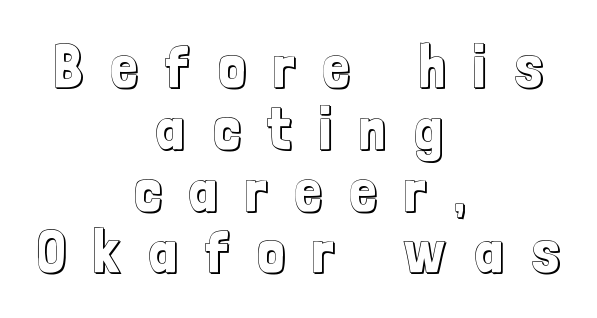
{"italic": "no", "width": "condensed", "x_height": "medium", "monospaced": "no", "underline": "no", "align": "center", "line_spacing": "tight", "line_spacing_ratio": 1.03, "letter_spacing": "wide", "letter_spacing_em": 0.46, "glyph_px": 60}
